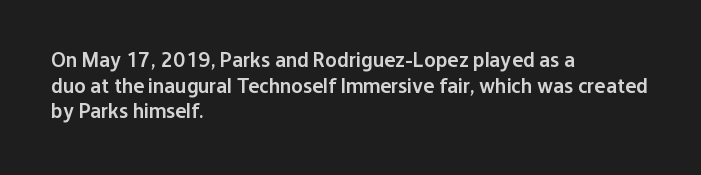
{"italic": "no", "bold": "semi", "underline": "no", "align": "left", "line_spacing_ratio": 1.22, "letter_spacing": "normal", "letter_spacing_em": 0.0, "glyph_px": 21}
